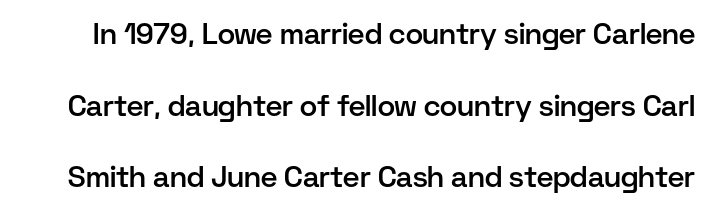
Q: Is the text bold? A: Semi-bold.
Q: Is the text italic (slanted)? A: No, it is upright.
Q: Is the typeface a serif or a sans-serif typeface? A: Sans-serif.
Q: Is the text underlined? A: No.
Q: Is the spacing between letters normal or unusually wide? A: Normal.
Q: Is the spacing between lines tight, normal or loose? A: Loose.
Q: Width (condensed, normal, or wide)? A: Normal.
Q: Stroke contrast? A: Low.
Q: x-height? A: Medium.
Q: Monospaced? A: No.
